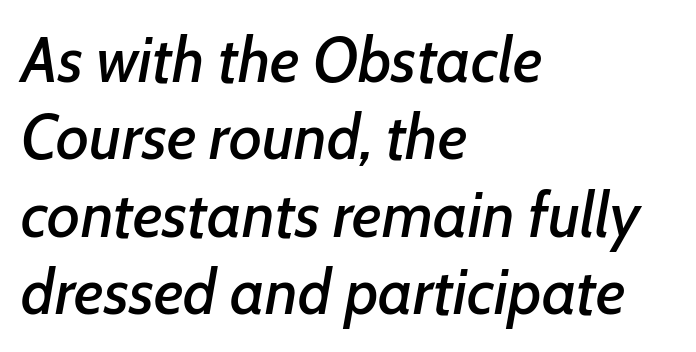
If you drew a line through each stem, it would be angled. Left-aligned paragraph, ragged on the right. Character widths vary here, with narrow letters taking less room than wide ones. Each word holds together tightly as a unit, with standard inter-letter gaps. The specimen omits any rule beneath the text block's lines.
